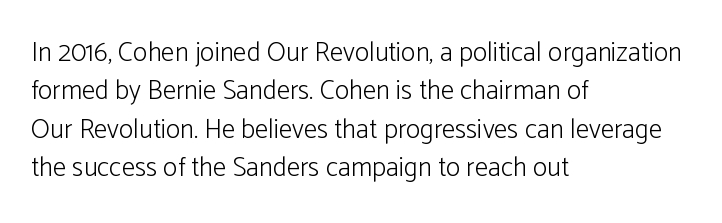
{"italic": "no", "bold": "no", "underline": "no", "align": "left", "line_spacing": "normal", "line_spacing_ratio": 1.42, "letter_spacing": "normal", "letter_spacing_em": 0.0, "glyph_px": 27}
